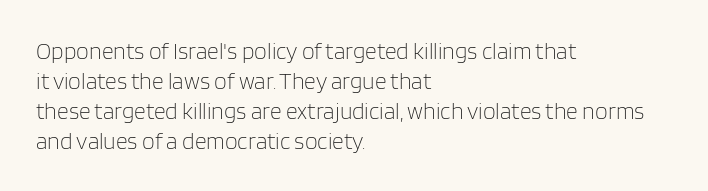
Q: Is the text bold? A: No.
Q: Is the text italic (slanted)? A: No, it is upright.
Q: Is the text underlined? A: No.
Q: How is the paragraph aligned? A: Left-aligned.
Q: Is the spacing between letters normal or unusually wide? A: Normal.
Q: Is the spacing between lines tight, normal or loose? A: Normal.
